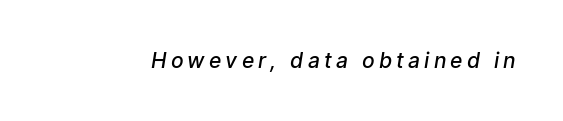
The image shows 21 px text type; set unusually wide letter spacing (+0.2 em), not underlined.
